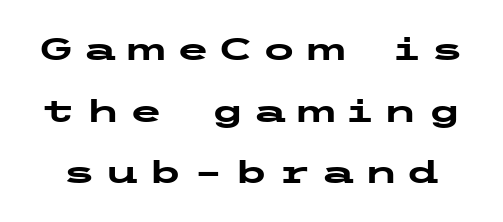
Q: Is the text bold? A: Yes.
Q: Is the text italic (slanted)? A: No, it is upright.
Q: Is the typeface a serif or a sans-serif typeface? A: Sans-serif.
Q: Is the text underlined? A: No.
Q: Is the spacing between letters normal or unusually wide? A: Unusually wide.
Q: Is the spacing between lines tight, normal or loose? A: Loose.
Q: Width (condensed, normal, or wide)? A: Wide.
Q: Stroke contrast? A: Low.
Q: x-height? A: Medium.
